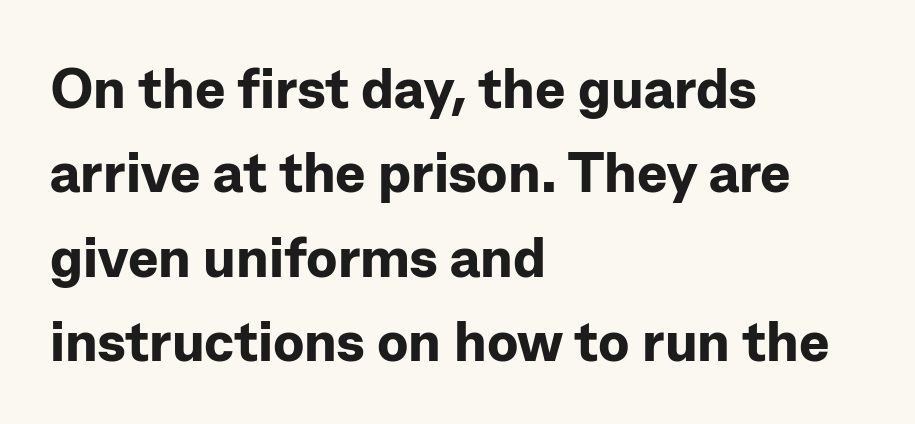
The image shows 57 px bold sans-serif type, upright; set left-aligned, normal line spacing (1.48x), normal letter spacing, not underlined; low stroke contrast and a medium x-height.
